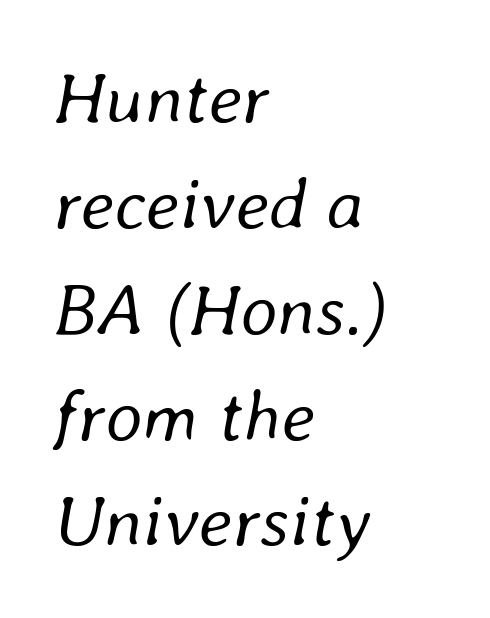
Q: Is the text bold? A: No.
Q: Is the text italic (slanted)? A: Yes, it leans right by about 8 degrees.
Q: Is the text underlined? A: No.
Q: How is the paragraph aligned? A: Left-aligned.
Q: Is the spacing between letters normal or unusually wide? A: Normal.
Q: Is the spacing between lines tight, normal or loose? A: Normal.
Q: Width (condensed, normal, or wide)? A: Normal.
Q: Stroke contrast? A: Low.
Q: x-height? A: Medium.
Q: Monospaced? A: No.
